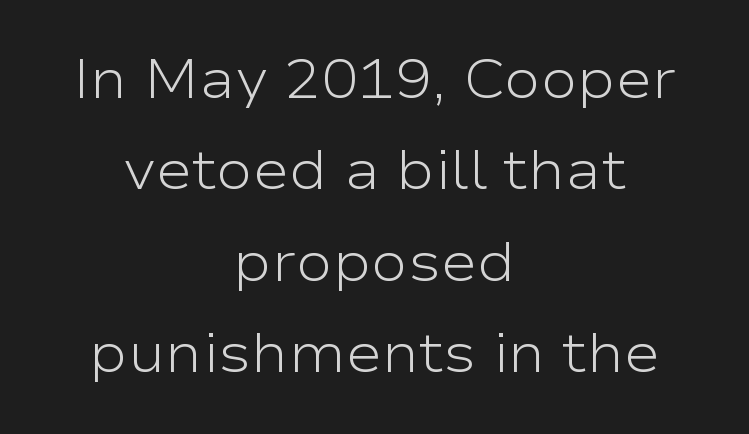
The rendering shows plain stroke endings on the letterforms — a sans-serif design. This rendering leaves character spacing at its baseline value. A clean baseline with only descenders dipping below it. Students, observe: this is what conventionally led text looks like. Think of a printed novel: that variable character pitch is what you see here. The rendering positions every line midway between the sides.
